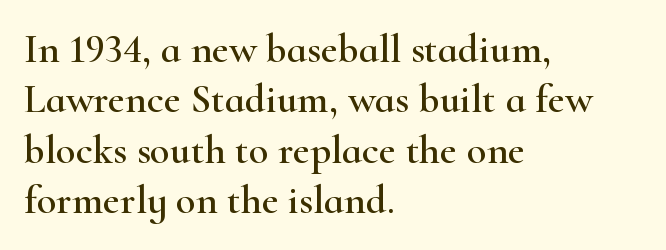
Line starts are locked; line ends wander. The foot of each line stays bare and open. Observe the ordinary spacing: letters are neighbours, not strangers. This sample has the flowing, uneven cadence of proportional lettering. These lines were composed using upright roman letters. Examine the stroke ends and you'll spot serifs.
